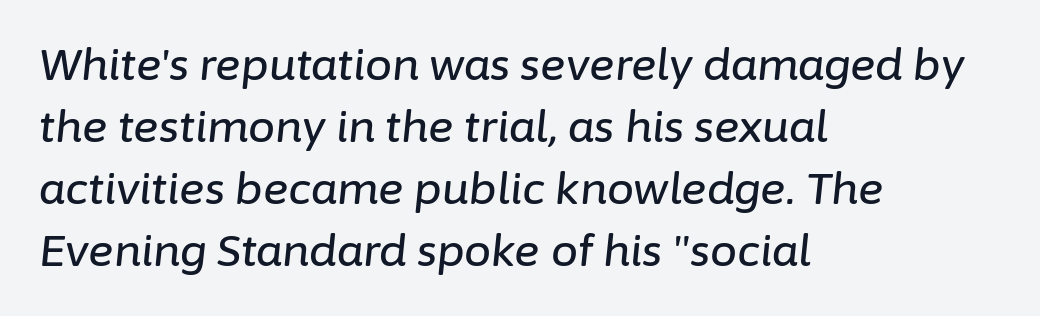
Tracking value appears to be zero — textbook default spacing. The lettering tilts uniformly, giving the passage an italic look. The passage is arranged the way most books set body copy — flush left. The lines sit at an ordinary, default distance from one another. Do the characters align in a grid? No, the font is proportional. A bare baseline throughout the passage.
